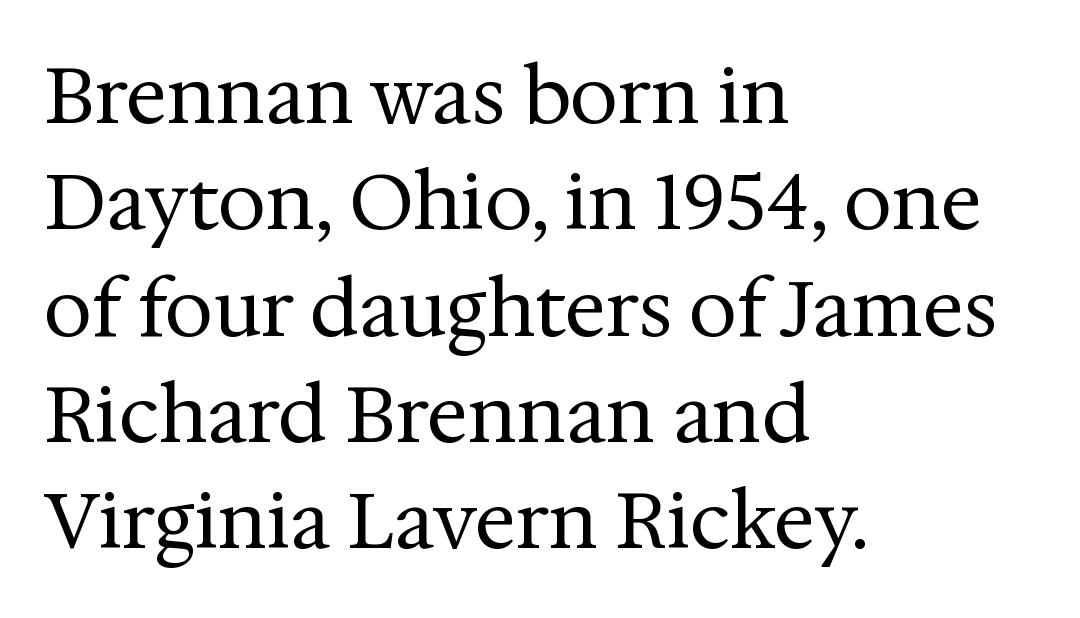
Q: Is the text bold? A: No.
Q: Is the text italic (slanted)? A: No, it is upright.
Q: Is the typeface a serif or a sans-serif typeface? A: Serif.
Q: Is the text underlined? A: No.
Q: How is the paragraph aligned? A: Left-aligned.
Q: Is the spacing between letters normal or unusually wide? A: Normal.
Q: Is the spacing between lines tight, normal or loose? A: Normal.
Q: Width (condensed, normal, or wide)? A: Normal.
Q: Stroke contrast? A: Medium.
Q: x-height? A: Medium.
Q: Monospaced? A: No.
